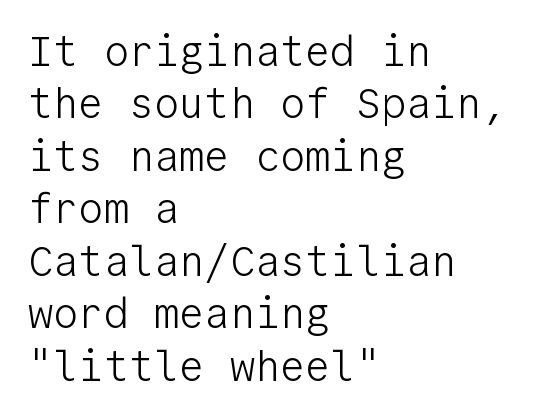
Q: Is the text bold? A: No.
Q: Is the text italic (slanted)? A: No, it is upright.
Q: Is the typeface a serif or a sans-serif typeface? A: Sans-serif.
Q: Is the text underlined? A: No.
Q: How is the paragraph aligned? A: Left-aligned.
Q: Is the spacing between letters normal or unusually wide? A: Normal.
Q: Is the spacing between lines tight, normal or loose? A: Normal.
Q: Width (condensed, normal, or wide)? A: Normal.
Q: Stroke contrast? A: Low.
Q: x-height? A: Medium.
Q: Monospaced? A: Yes.
